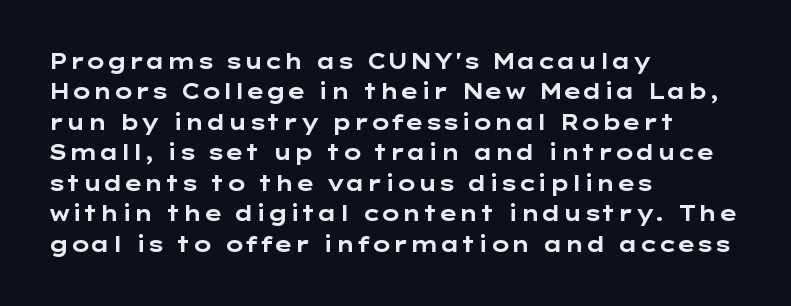
Q: Is the text bold? A: Yes.
Q: Is the text italic (slanted)? A: No, it is upright.
Q: Is the text underlined? A: No.
Q: How is the paragraph aligned? A: Left-aligned.
Q: Is the spacing between letters normal or unusually wide? A: Normal.
Q: Is the spacing between lines tight, normal or loose? A: Normal.
